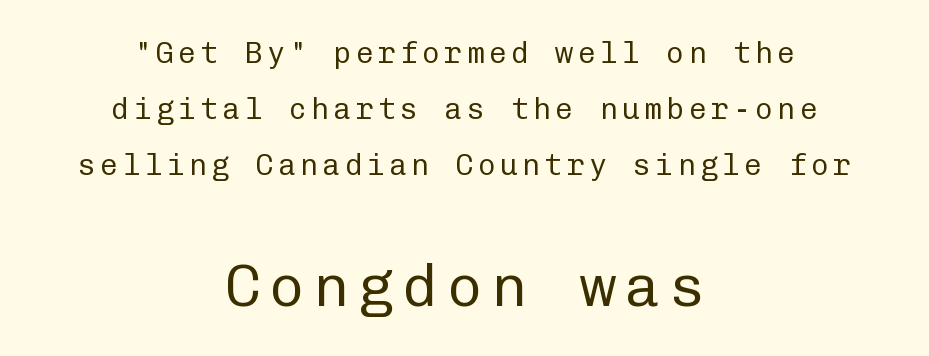
The image shows 60 px regular-weight sans-serif type, upright, monospaced; set centered, line spacing 1.86x, not underlined; the second (bottom) block is 2.0x larger; low stroke contrast and a medium x-height.
